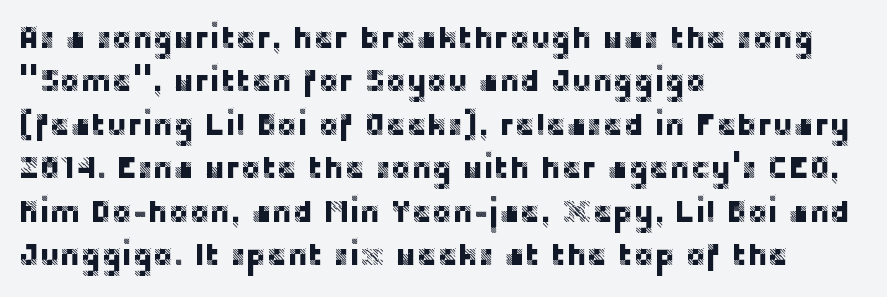
Q: Is the text italic (slanted)? A: No, it is upright.
Q: Is the typeface a serif or a sans-serif typeface? A: Sans-serif.
Q: Is the text underlined? A: No.
Q: How is the paragraph aligned? A: Left-aligned.
Q: Is the spacing between letters normal or unusually wide? A: Normal.
Q: Is the spacing between lines tight, normal or loose? A: Normal.
Q: Width (condensed, normal, or wide)? A: Normal.
Q: Stroke contrast? A: Low.
Q: x-height? A: Large.
Q: Monospaced? A: No.
